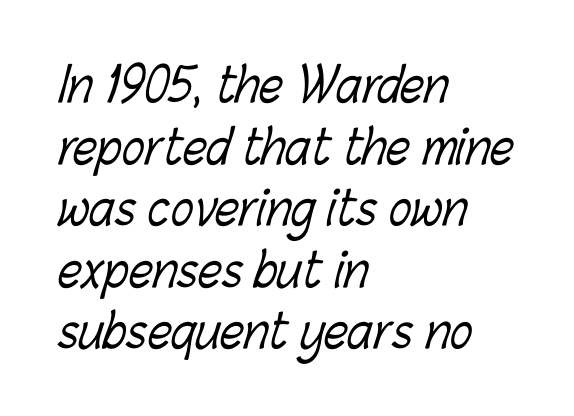
{"bold": "no", "weight": "light", "width": "condensed", "stroke_contrast": "low", "x_height": "medium", "monospaced": "no", "underline": "no", "align": "left", "line_spacing": "normal", "line_spacing_ratio": 1.31, "letter_spacing": "normal", "letter_spacing_em": 0.0, "glyph_px": 47}
